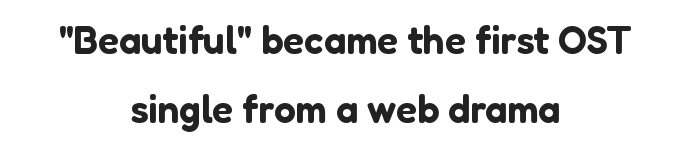
{"serif": "no", "italic": "no", "width": "normal", "stroke_contrast": "low", "x_height": "medium", "monospaced": "no", "underline": "no", "align": "center", "line_spacing_ratio": 1.76, "letter_spacing": "normal", "letter_spacing_em": 0.0, "glyph_px": 39}
